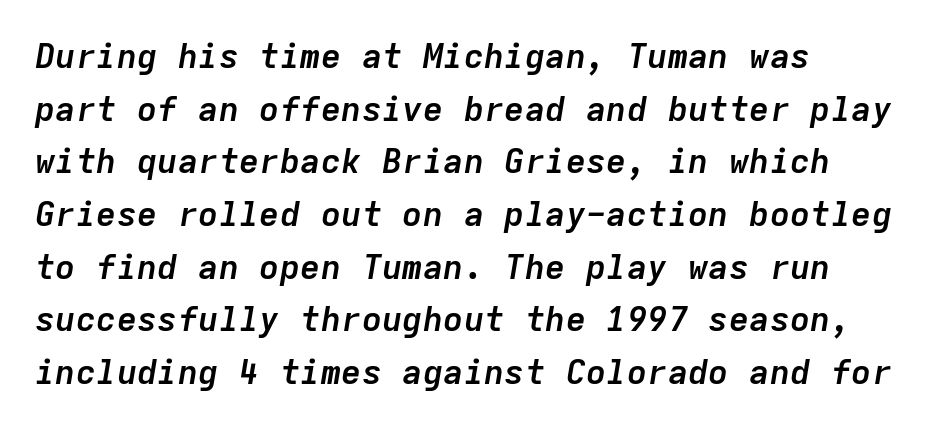
The image shows 34 px semibold type, italic (leaning right), monospaced; set left-aligned, normal line spacing (1.55x), normal letter spacing, not underlined; low stroke contrast and a medium x-height.
